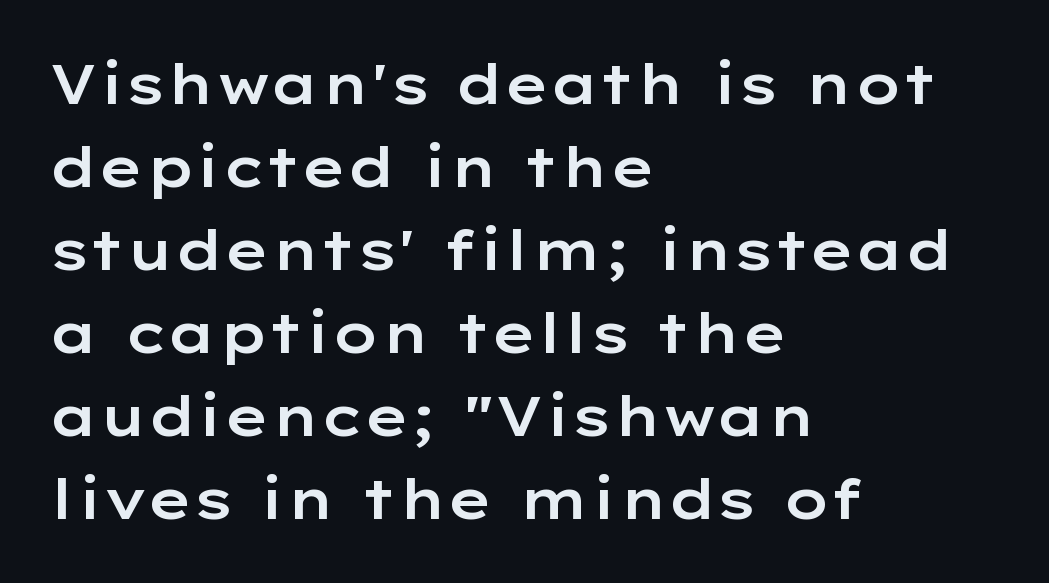
The image shows 55 px wide sans-serif type, upright; set left-aligned, normal line spacing (1.51x), normal letter spacing, not underlined; low stroke contrast and a medium x-height.
